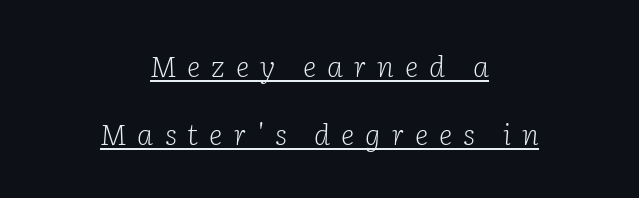
Q: Is the text bold? A: No.
Q: Is the text italic (slanted)? A: Yes, it leans right by about 2 degrees.
Q: Is the typeface a serif or a sans-serif typeface? A: Serif.
Q: Is the text underlined? A: Yes.
Q: How is the paragraph aligned? A: Centered.
Q: Is the spacing between letters normal or unusually wide? A: Unusually wide.
Q: Is the spacing between lines tight, normal or loose? A: Loose.
Q: Width (condensed, normal, or wide)? A: Normal.
Q: Stroke contrast? A: Low.
Q: x-height? A: Medium.
Q: Monospaced? A: No.
